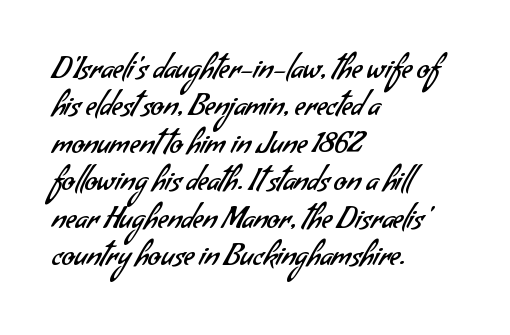
Q: Is the text bold? A: No.
Q: Is the typeface a serif or a sans-serif typeface? A: Sans-serif.
Q: Is the text underlined? A: No.
Q: How is the paragraph aligned? A: Left-aligned.
Q: Is the spacing between letters normal or unusually wide? A: Normal.
Q: Is the spacing between lines tight, normal or loose? A: Normal.
Q: Width (condensed, normal, or wide)? A: Normal.
Q: Stroke contrast? A: Low.
Q: x-height? A: Small.
Q: Monospaced? A: No.
